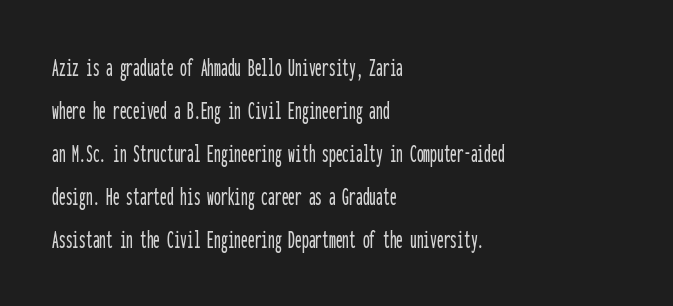
The image shows 27 px text type, upright; set left-aligned, normal line spacing (1.59x), normal letter spacing, not underlined.
